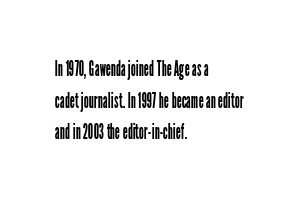
Ordinary non-slanted type is in use. Whoever set this chose a conventional vertical rhythm. Nothing unusual about the tracking: characters are spaced as the font intends. Every row of glyphs begins at an identical x-position on the left.
